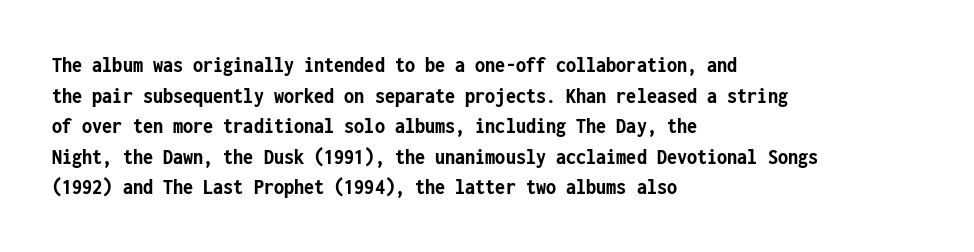
Q: Is the text bold? A: Yes.
Q: Is the text italic (slanted)? A: No, it is upright.
Q: Is the text underlined? A: No.
Q: How is the paragraph aligned? A: Left-aligned.
Q: Is the spacing between letters normal or unusually wide? A: Normal.
Q: Is the spacing between lines tight, normal or loose? A: Normal.
